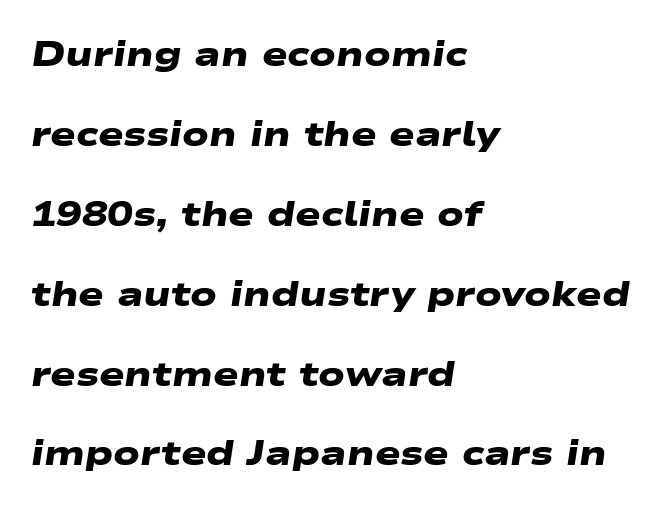
{"serif": "no", "bold": "yes", "weight": "heavy", "width": "wide", "stroke_contrast": "low", "x_height": "medium", "monospaced": "no", "underline": "no", "align": "left", "line_spacing": "loose", "line_spacing_ratio": 2.35, "letter_spacing": "normal", "letter_spacing_em": 0.0, "glyph_px": 34}
